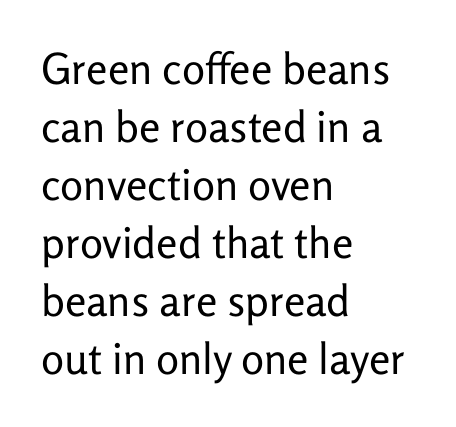
Spacing verdict: proportional, widths tailored to each character. I'd call this a sans setting — the letters go barefoot. Successive baselines arrive at the customary interval. Nobody drew a line under any word here. It's the straight-up-and-down kind of type.
